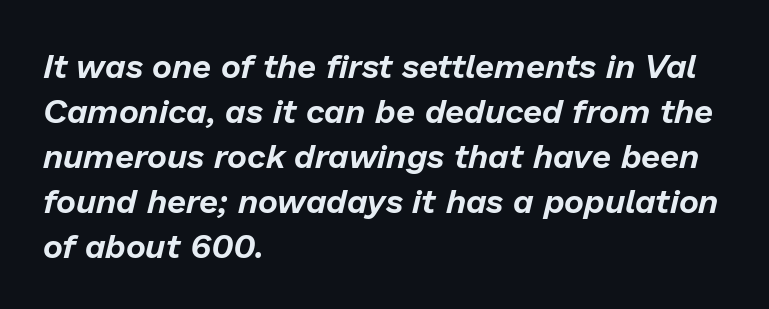
The letters are slanted; this is an italic face. Characters follow at the spacing the type designer built in. Honestly, the row spacing looks completely unremarkable. Looks like regular typesetting: each glyph gets only the width it needs.
